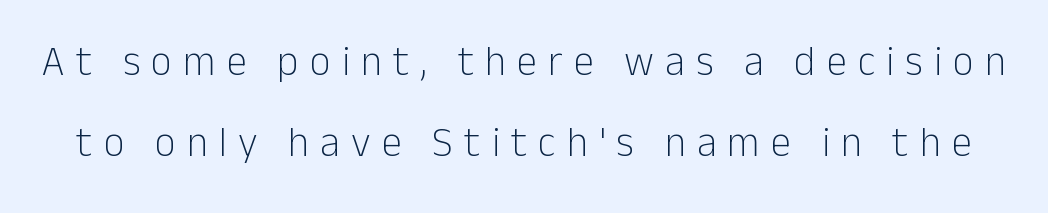
{"serif": "no", "italic": "no", "bold": "no", "weight": "light", "width": "normal", "stroke_contrast": "low", "x_height": "medium", "monospaced": "no", "underline": "no", "line_spacing": "loose", "line_spacing_ratio": 1.98, "letter_spacing": "wide", "letter_spacing_em": 0.27, "glyph_px": 41}
